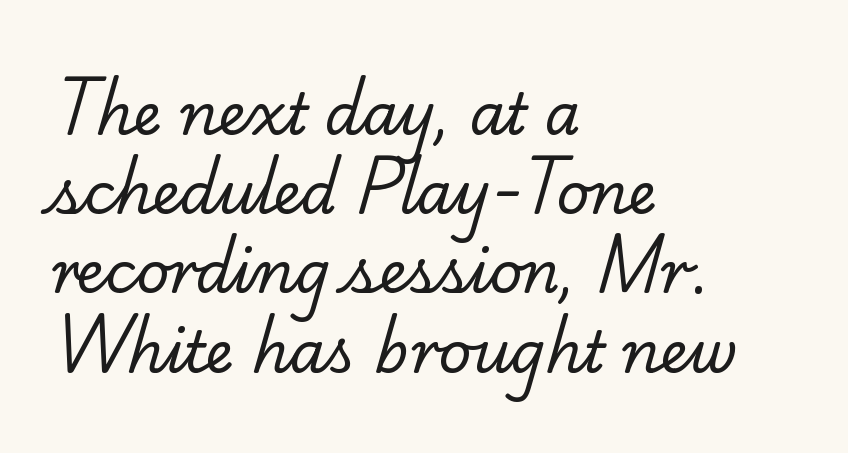
{"bold": "no", "weight": "regular", "width": "normal", "stroke_contrast": "low", "x_height": "small", "monospaced": "no", "underline": "no", "align": "left", "line_spacing": "normal", "line_spacing_ratio": 1.39, "letter_spacing": "normal", "letter_spacing_em": 0.0, "glyph_px": 57}
